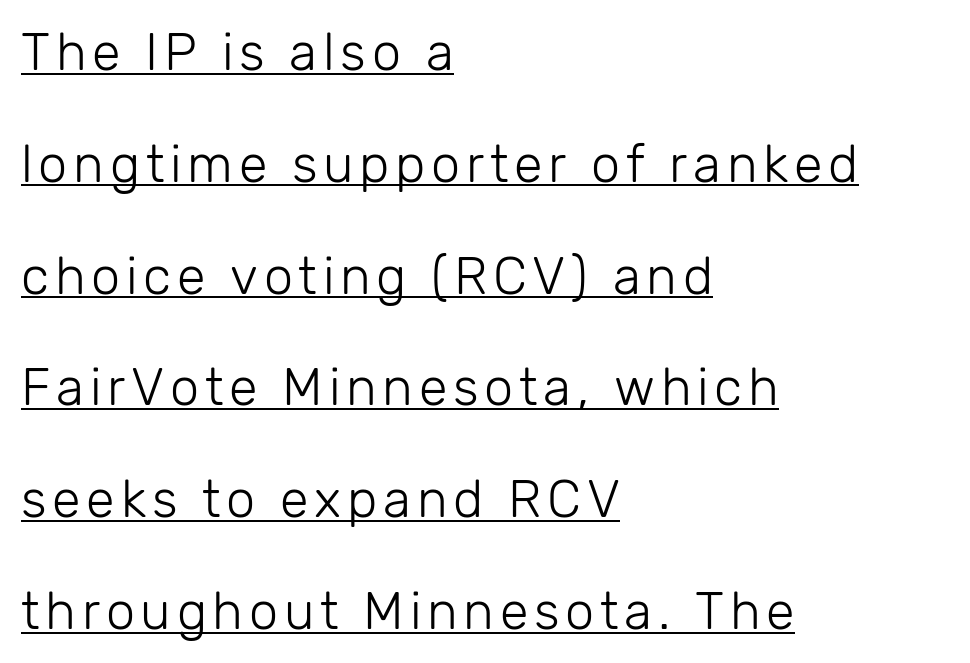
The image shows 52 px light sans-serif type, upright; set left-aligned, loose line spacing (2.15x), underlined; low stroke contrast and a medium x-height.
